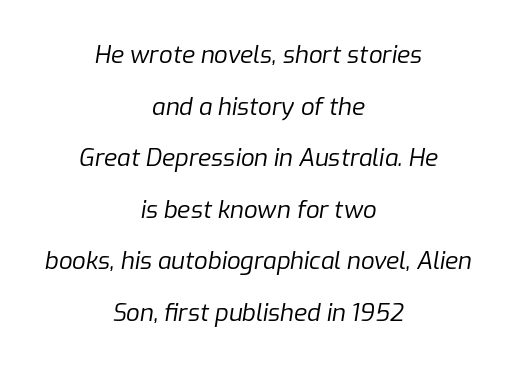
{"italic": "yes", "lean": "right", "slant_degrees": 9, "bold": "no", "underline": "no", "align": "center", "line_spacing": "loose", "line_spacing_ratio": 2.15, "letter_spacing": "normal", "letter_spacing_em": 0.0, "glyph_px": 24}
